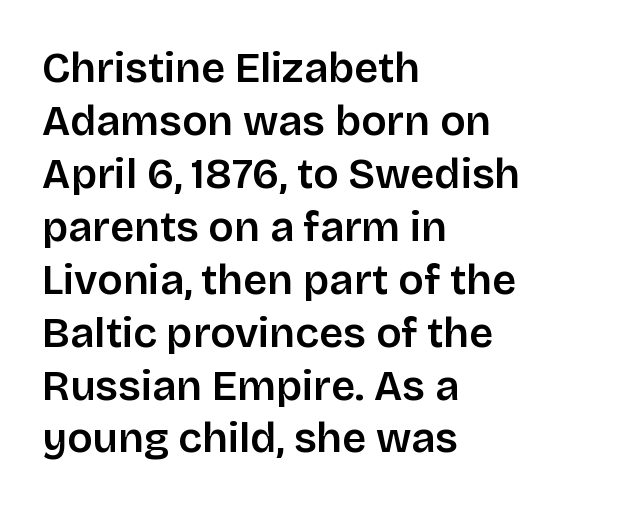
{"serif": "no", "italic": "no", "width": "normal", "stroke_contrast": "low", "x_height": "large", "monospaced": "no", "underline": "no", "align": "left", "line_spacing": "normal", "line_spacing_ratio": 1.26, "letter_spacing": "normal", "letter_spacing_em": 0.0, "glyph_px": 42}
